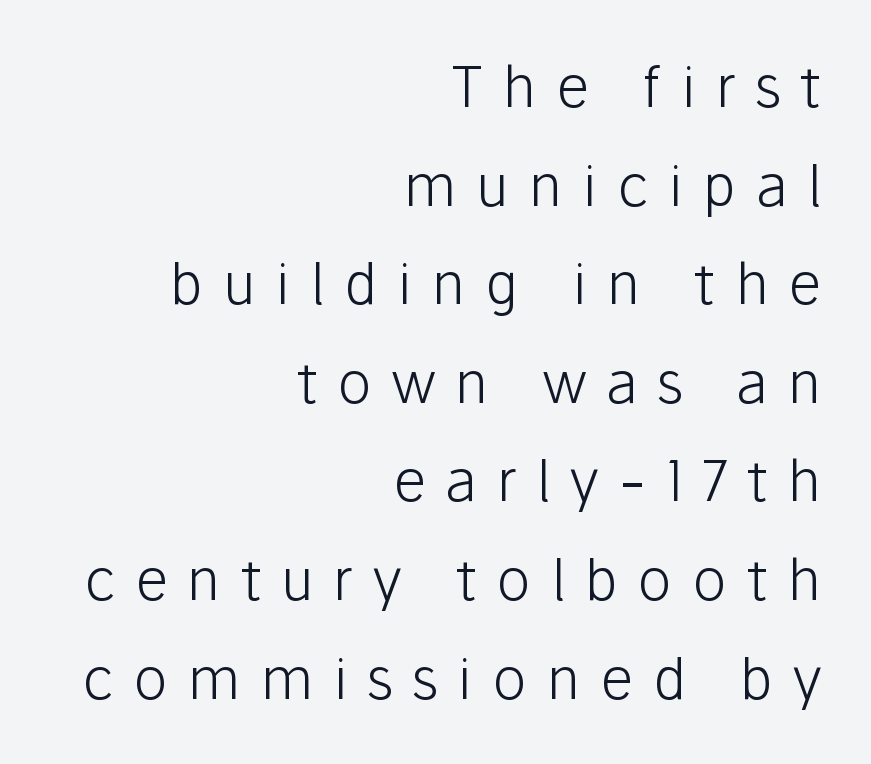
{"serif": "no", "italic": "no", "bold": "no", "weight": "light", "width": "normal", "stroke_contrast": "low", "x_height": "medium", "monospaced": "no", "underline": "no", "align": "right", "line_spacing_ratio": 1.73, "letter_spacing": "wide", "letter_spacing_em": 0.35, "glyph_px": 57}
